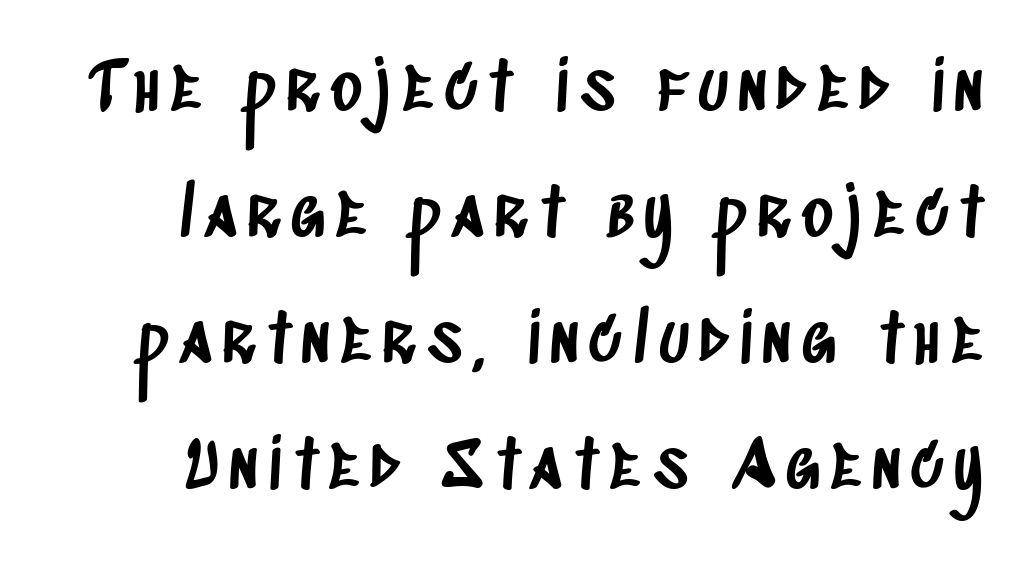
The image shows 67 px condensed sans-serif type; set line spacing 1.88x, not underlined; low stroke contrast and a large x-height.
